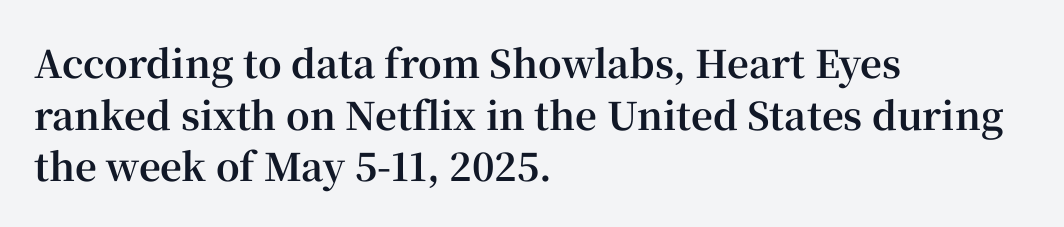
The image shows 38 px bold serif type, upright; set left-aligned, normal line spacing (1.36x), normal letter spacing, not underlined; high stroke contrast and a medium x-height.
